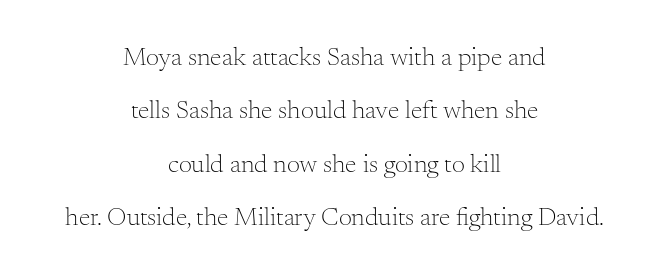
Is there much room between lines? Yes — plenty of vertical air separates them. In terms of posture, this sample is upright. The letterforms sit at book weight or below. Reading down the block, each line starts at a different indent, mirrored at its end. Anything drawn beneath the words? Only blank space.
